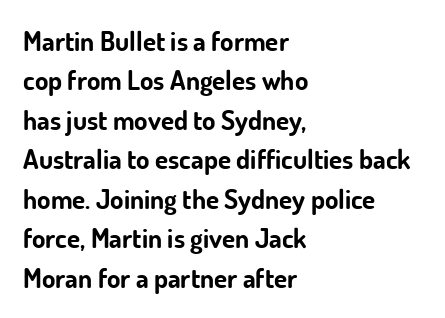
The line texture is even and compact thanks to regular tracking. Notice how the passage keeps a crisp vertical edge on the left only. Rendered with straight, roman letterforms. A bare baseline throughout the passage. One glance says typical: line gaps are just what's usual.
